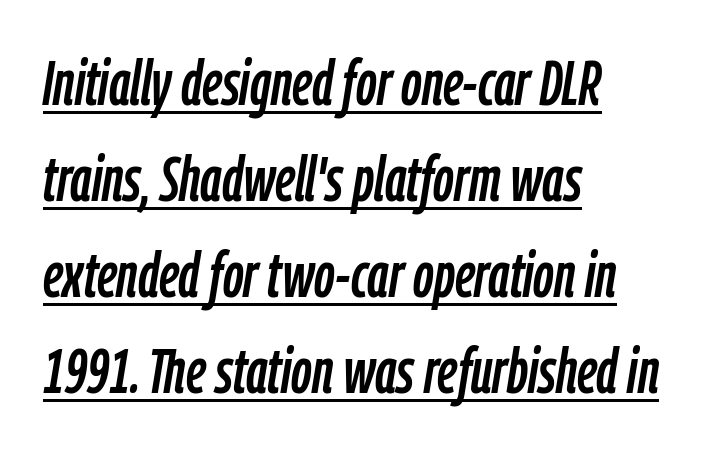
{"italic": "yes", "lean": "right", "slant_degrees": 9, "width": "condensed", "stroke_contrast": "low", "x_height": "medium", "monospaced": "no", "underline": "yes", "align": "left", "line_spacing": "normal", "line_spacing_ratio": 1.5, "letter_spacing": "normal", "letter_spacing_em": 0.0, "glyph_px": 64}
